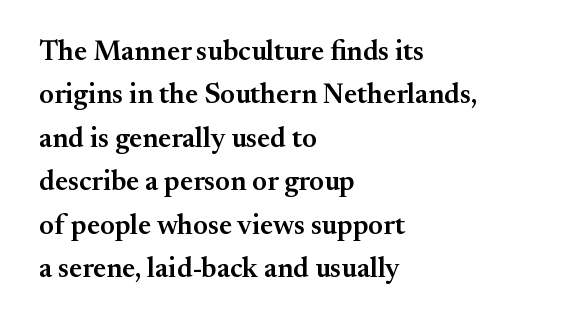
Q: Is the text bold? A: Semi-bold.
Q: Is the text italic (slanted)? A: No, it is upright.
Q: Is the typeface a serif or a sans-serif typeface? A: Serif.
Q: Is the text underlined? A: No.
Q: How is the paragraph aligned? A: Left-aligned.
Q: Is the spacing between letters normal or unusually wide? A: Normal.
Q: Is the spacing between lines tight, normal or loose? A: Normal.
Q: Width (condensed, normal, or wide)? A: Normal.
Q: Stroke contrast? A: Medium.
Q: x-height? A: Small.
Q: Monospaced? A: No.
